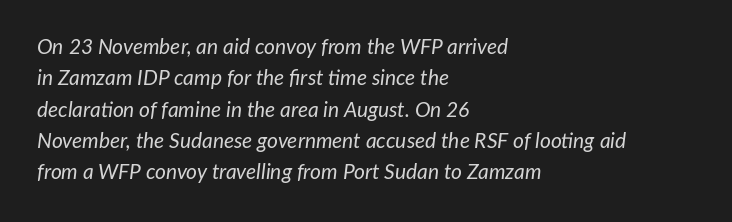
Q: Is the text bold? A: No.
Q: Is the text italic (slanted)? A: Yes, it leans right by about 7 degrees.
Q: Is the text underlined? A: No.
Q: How is the paragraph aligned? A: Left-aligned.
Q: Is the spacing between letters normal or unusually wide? A: Normal.
Q: Is the spacing between lines tight, normal or loose? A: Normal.
